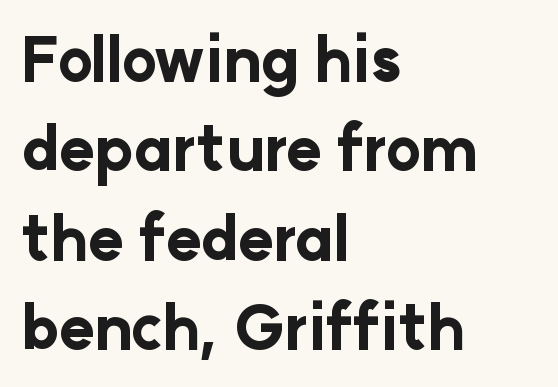
The letters advance in unequal steps, a hallmark of proportional type. Each new line begins a customary step beneath the previous one. Posture: vertical. A clean baseline with only descenders dipping below it. Compared with an ordinary text face, these strokes are far heavier — a full bold.
